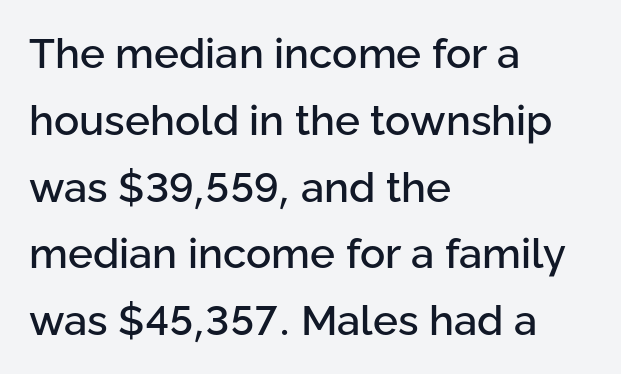
The image shows 42 px sans-serif type, upright; set left-aligned, normal line spacing (1.59x), normal letter spacing, not underlined; low stroke contrast and a medium x-height.
